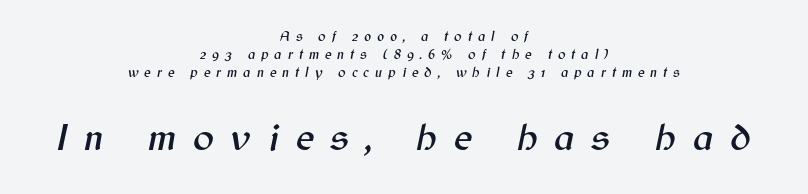
Underlining? Definitely not there. The text carries the slant typical of an italic or oblique font. Scale increases going downward across the two blocks. The face used here is proportionally spaced, like ordinary book or web type.
